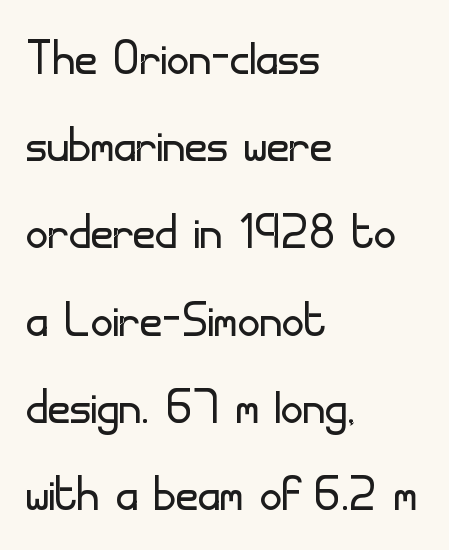
No extra tracking has been applied to these lines. A light-to-regular cut is what we see here. Spacing verdict: proportional, widths tailored to each character. The space directly below the letters is spotless. Typographically, this falls in the sans-serif category. The designer left line spacing at the default.
